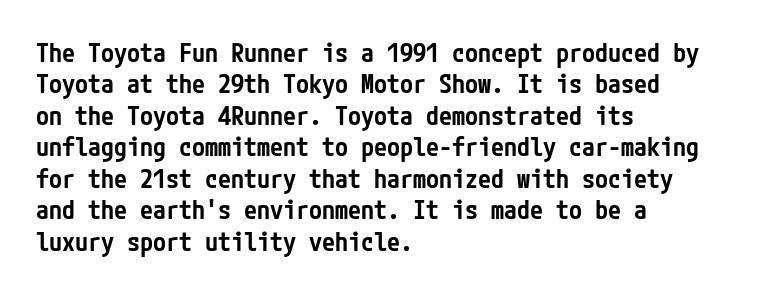
Here the glyphs are tracked normally, forming tight word shapes. Posture: vertical. Quick note: underline off. In CSS terms this would be text-align: left. This is moderately heavy type, rendered in semibold.
